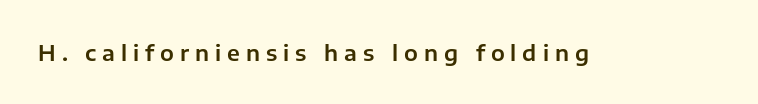
Q: Is the text italic (slanted)? A: No, it is upright.
Q: Is the text underlined? A: No.
Q: Is the spacing between letters normal or unusually wide? A: Unusually wide.
